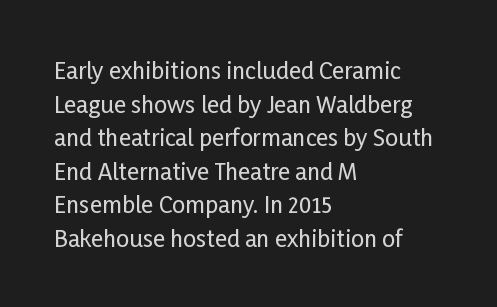
Q: Is the text italic (slanted)? A: No, it is upright.
Q: Is the text underlined? A: No.
Q: How is the paragraph aligned? A: Left-aligned.
Q: Is the spacing between letters normal or unusually wide? A: Normal.
Q: Is the spacing between lines tight, normal or loose? A: Normal.
